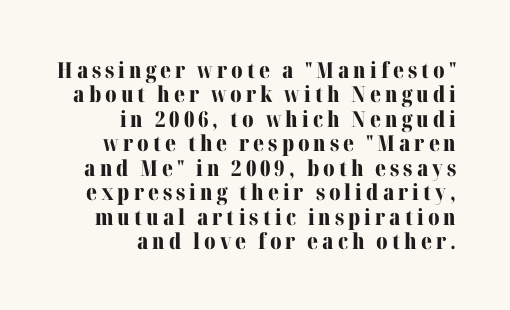
Q: Is the text bold? A: Yes.
Q: Is the text italic (slanted)? A: No, it is upright.
Q: Is the text underlined? A: No.
Q: How is the paragraph aligned? A: Right-aligned.
Q: Is the spacing between lines tight, normal or loose? A: Tight.
